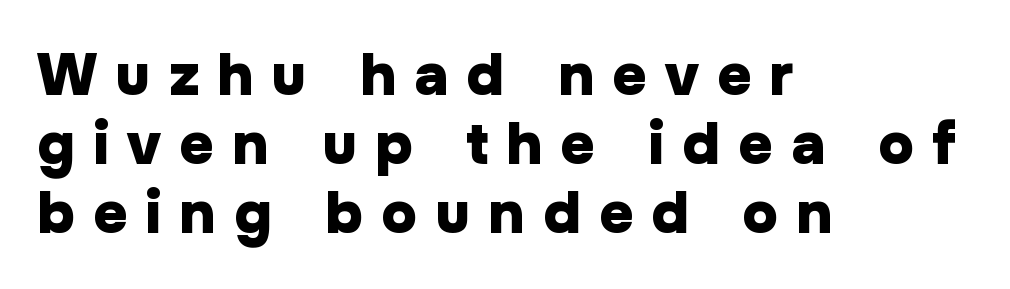
The image shows 59 px heavy sans-serif type, upright; set left-aligned, line spacing 1.17x, unusually wide letter spacing (+0.31 em), not underlined; low stroke contrast and a medium x-height.
